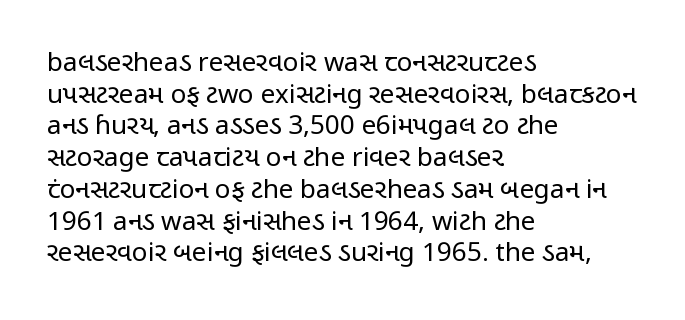
The image shows 26 px text type, upright; set left-aligned, line spacing 1.22x, normal letter spacing, not underlined.
